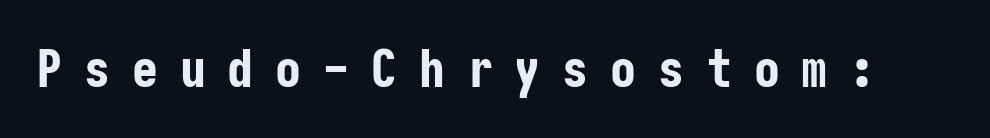
{"serif": "no", "italic": "no", "bold": "yes", "weight": "bold", "width": "condensed", "stroke_contrast": "low", "x_height": "medium", "underline": "no", "letter_spacing": "wide", "letter_spacing_em": 0.42, "glyph_px": 52}
